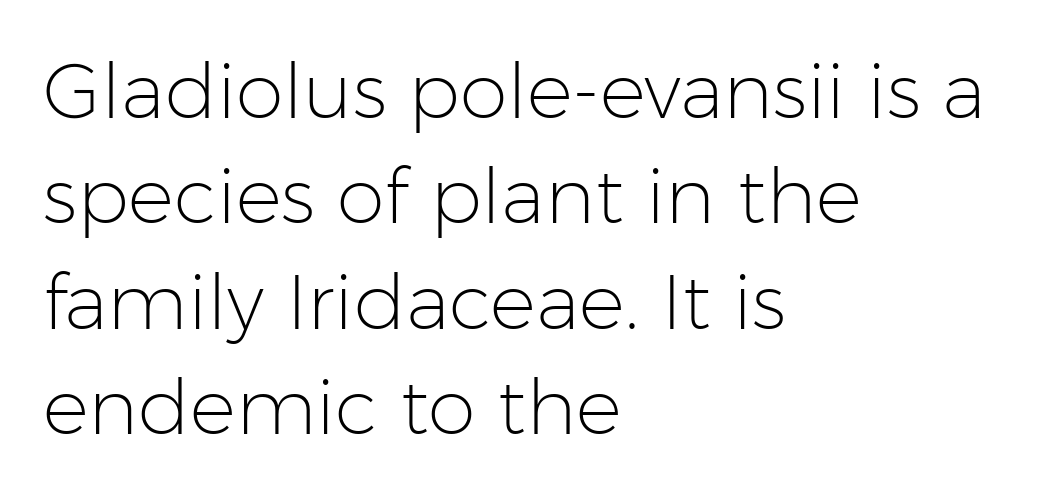
Q: Is the text bold? A: No.
Q: Is the text italic (slanted)? A: No, it is upright.
Q: Is the typeface a serif or a sans-serif typeface? A: Sans-serif.
Q: Is the text underlined? A: No.
Q: How is the paragraph aligned? A: Left-aligned.
Q: Is the spacing between letters normal or unusually wide? A: Normal.
Q: Is the spacing between lines tight, normal or loose? A: Normal.
Q: Width (condensed, normal, or wide)? A: Normal.
Q: Stroke contrast? A: Low.
Q: x-height? A: Medium.
Q: Monospaced? A: No.
